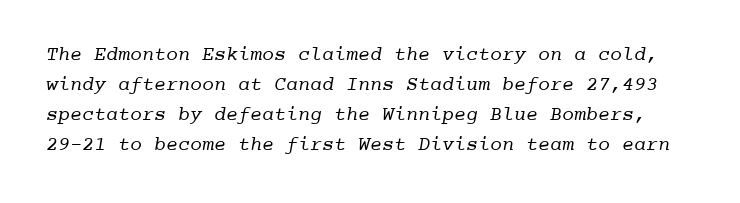
The image shows 20 px text type; set normal line spacing (1.5x), normal letter spacing, not underlined.
